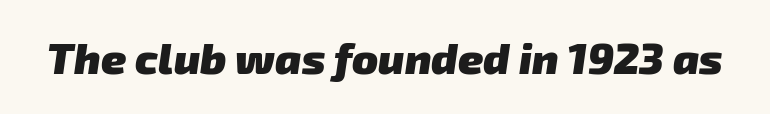
The image shows 43 px heavy sans-serif type; set normal letter spacing, not underlined; low stroke contrast and a medium x-height.
